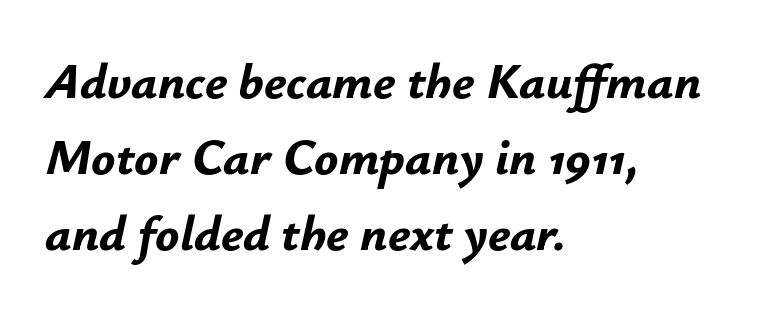
The image shows 50 px bold type, italic (leaning right); set left-aligned, normal line spacing (1.52x), normal letter spacing, not underlined; low stroke contrast and a small x-height.
